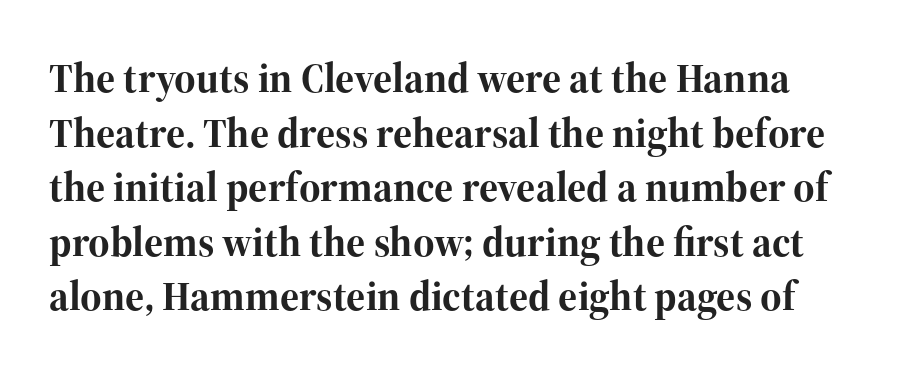
Every letter is thick-stroked: bold, no question. Successive baselines arrive at the customary interval. This rendering leaves character spacing at its baseline value. The foot of each line stays bare and open. Each letter's strokes conclude with small projecting serifs.
